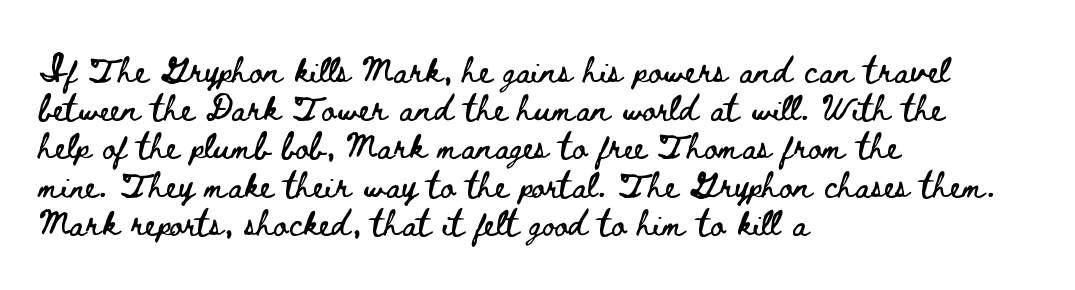
Q: Is the text underlined? A: No.
Q: How is the paragraph aligned? A: Left-aligned.
Q: Is the spacing between letters normal or unusually wide? A: Normal.
Q: Is the spacing between lines tight, normal or loose? A: Normal.
